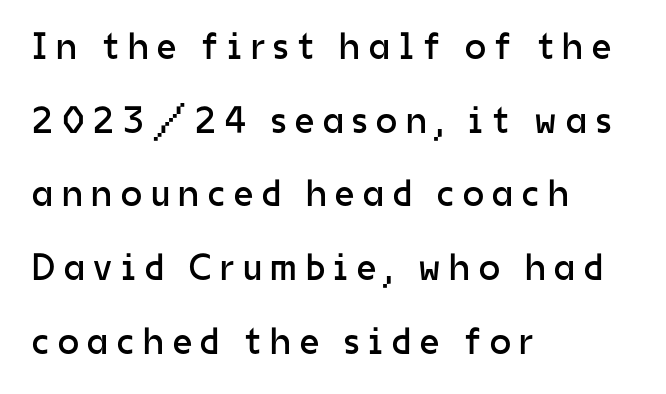
{"serif": "no", "italic": "no", "bold": "no", "weight": "regular", "width": "normal", "stroke_contrast": "low", "x_height": "medium", "monospaced": "no", "underline": "no", "align": "left", "line_spacing": "loose", "line_spacing_ratio": 1.94, "letter_spacing": "wide", "letter_spacing_em": 0.23, "glyph_px": 38}
